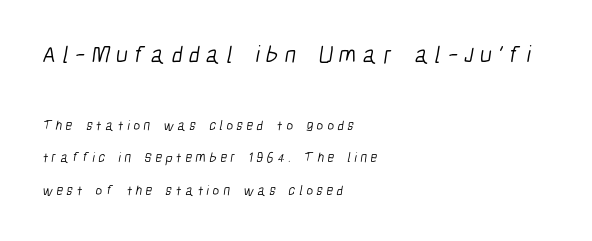
Each row of text sits above clean, open space. Size contrast runs from large at the top to small at the bottom. The compositor pushed each line to the left boundary. You could fit nearly another row in the gap between these rows. Letter spacing: wide. These glyphs show unthickened strokes, regular width or finer.
